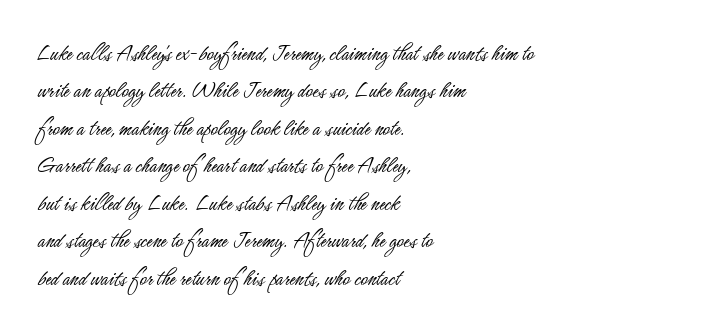
Evenly set lines give the paragraph a standard silhouette. Here the glyphs are tracked normally, forming tight word shapes. Rule under the text: the space is simply empty. These glyphs show unthickened strokes, regular width or finer.
